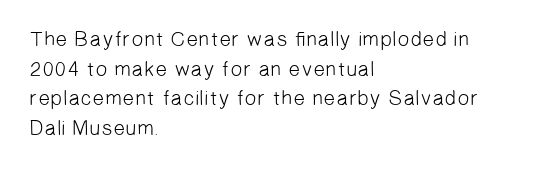
The horizontal fit of the characters is conventional and even. This sample is left-justified, so line endings fall wherever the words run out. Unbolded letterforms with no extra heft. Regular leading. Descenders hang freely into open space.
